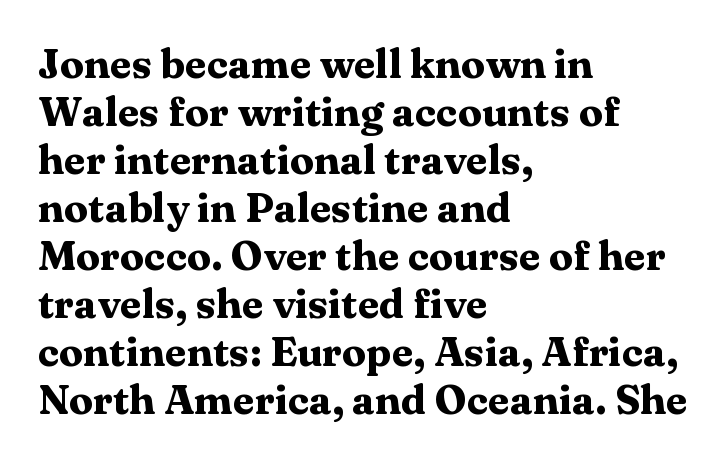
There is no visible air inserted between adjacent glyphs. The letters stand straight up with perfectly vertical stems. You could not count columns in this text — the font is proportionally spaced. The foot of each line stays bare and open.
